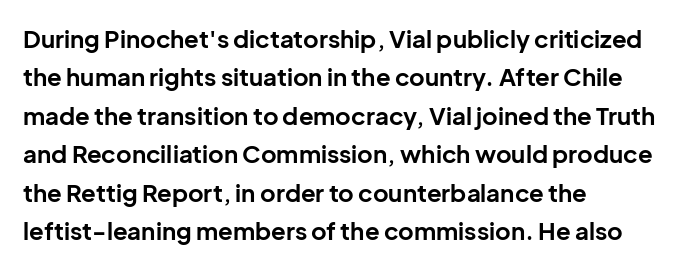
The image shows 24 px bold type, upright; set left-aligned, normal line spacing (1.6x), normal letter spacing, not underlined.
